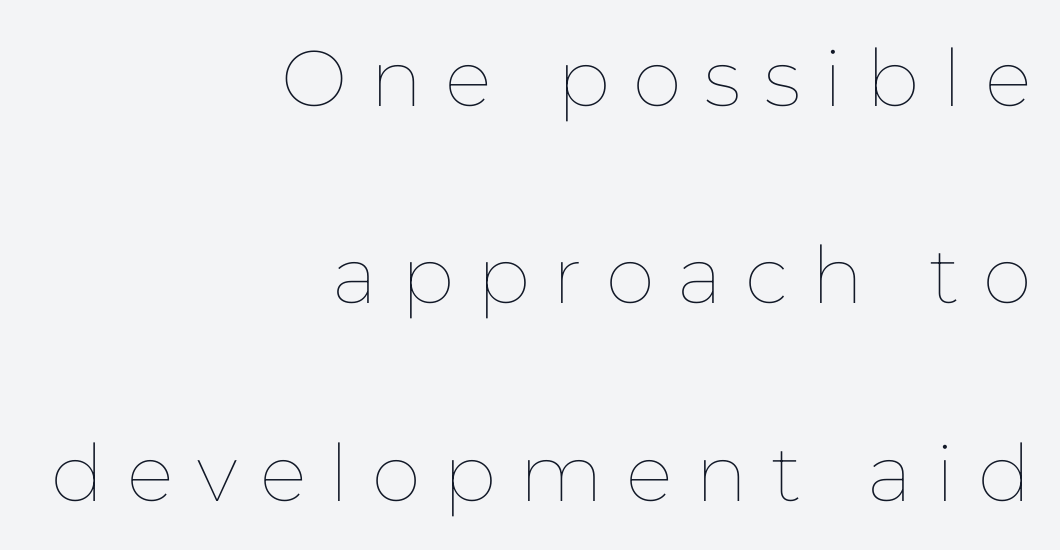
Q: Is the text bold? A: No.
Q: Is the text italic (slanted)? A: No, it is upright.
Q: Is the text underlined? A: No.
Q: How is the paragraph aligned? A: Right-aligned.
Q: Is the spacing between letters normal or unusually wide? A: Unusually wide.
Q: Is the spacing between lines tight, normal or loose? A: Loose.
Q: Width (condensed, normal, or wide)? A: Normal.
Q: Stroke contrast? A: Low.
Q: x-height? A: Medium.
Q: Monospaced? A: No.
